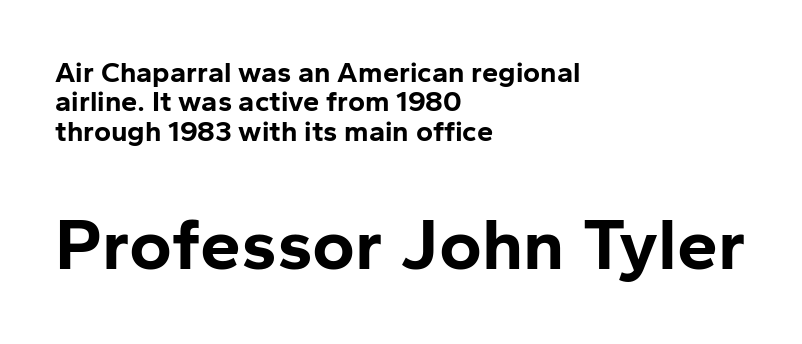
{"serif": "no", "italic": "no", "bold": "yes", "weight": "bold", "width": "normal", "stroke_contrast": "low", "x_height": "medium", "monospaced": "no", "underline": "no", "align": "left", "line_spacing": "tight", "line_spacing_ratio": 1.01, "letter_spacing": "normal", "letter_spacing_em": 0.0, "larger_block": "second", "size_ratio": 2.52, "glyph_px": 73}
